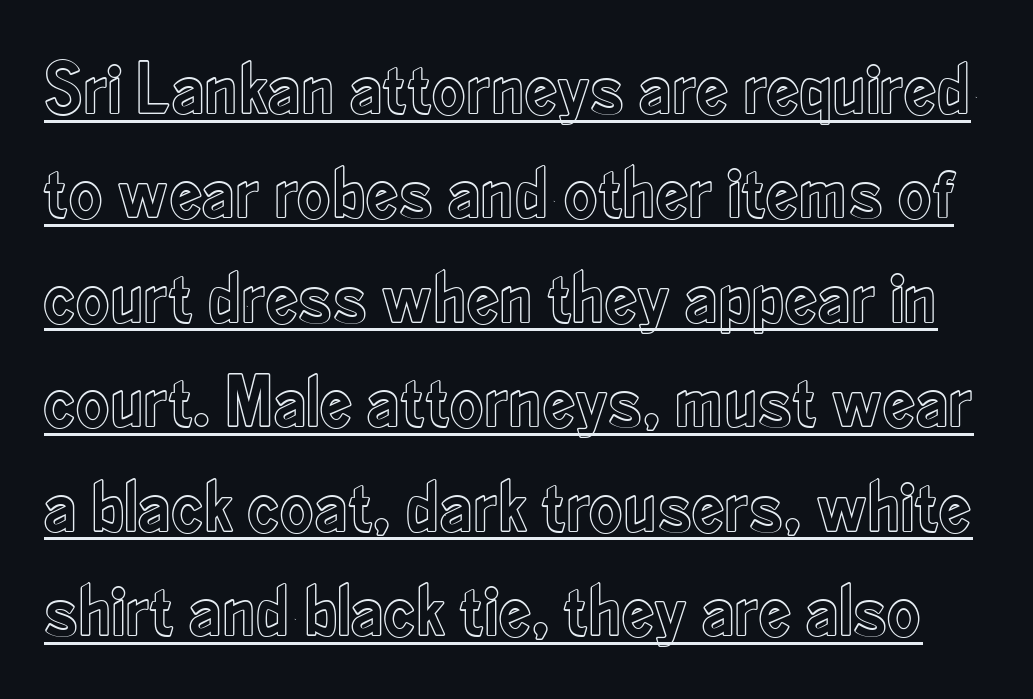
Q: Is the text italic (slanted)? A: No, it is upright.
Q: Is the text underlined? A: Yes.
Q: Is the spacing between letters normal or unusually wide? A: Normal.
Q: Is the spacing between lines tight, normal or loose? A: Normal.
Q: Width (condensed, normal, or wide)? A: Condensed.
Q: x-height? A: Small.
Q: Monospaced? A: No.
